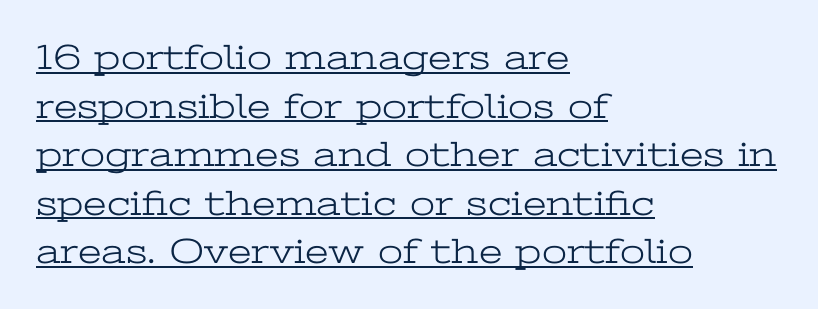
{"serif": "yes", "italic": "no", "bold": "no", "weight": "light", "width": "wide", "stroke_contrast": "low", "x_height": "medium", "monospaced": "no", "underline": "yes", "align": "left", "line_spacing": "normal", "line_spacing_ratio": 1.35, "letter_spacing": "normal", "letter_spacing_em": 0.0, "glyph_px": 36}
